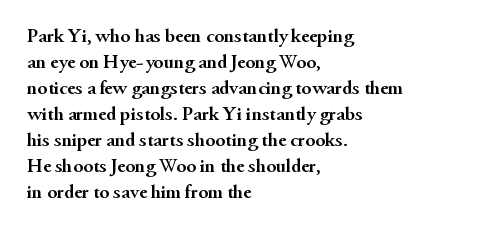
{"italic": "no", "bold": "yes", "underline": "no", "align": "left", "line_spacing": "normal", "line_spacing_ratio": 1.3, "letter_spacing": "normal", "letter_spacing_em": 0.0, "glyph_px": 20}
